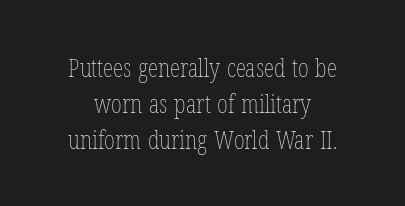
Summary of weight: not heavy and not bold. Just letters on the line, the space beneath them empty. Default kerning and tracking; the words read as compact shapes. Notice how descenders clear the ascenders below comfortably — that's standard leading. The typography opts for an upright posture over an oblique one.
